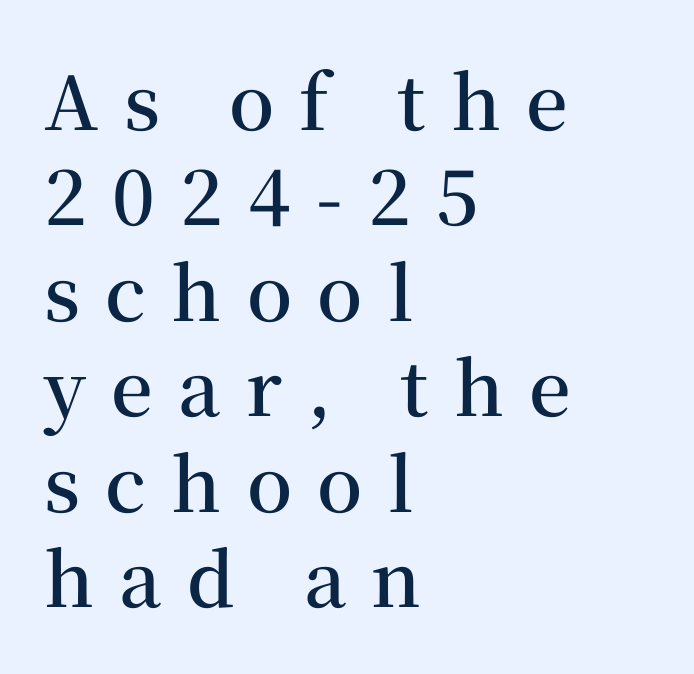
The image shows 74 px semibold serif type, upright; set left-aligned, normal line spacing (1.29x), unusually wide letter spacing (+0.34 em), not underlined; medium stroke contrast and a medium x-height.
